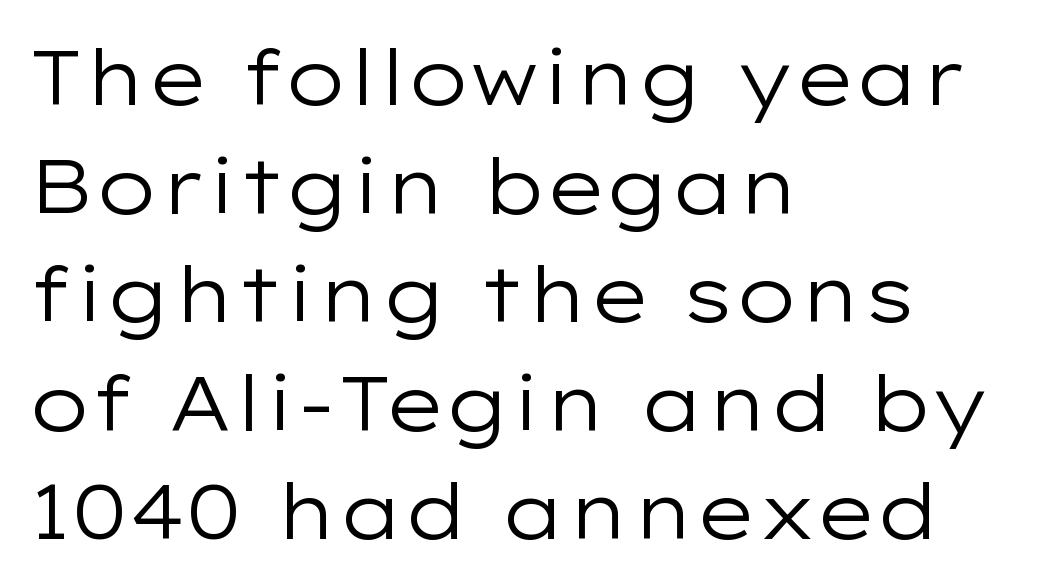
Q: Is the text bold? A: No.
Q: Is the text italic (slanted)? A: No, it is upright.
Q: Is the typeface a serif or a sans-serif typeface? A: Sans-serif.
Q: Is the text underlined? A: No.
Q: How is the paragraph aligned? A: Left-aligned.
Q: Is the spacing between letters normal or unusually wide? A: Normal.
Q: Is the spacing between lines tight, normal or loose? A: Normal.
Q: Width (condensed, normal, or wide)? A: Wide.
Q: Stroke contrast? A: Low.
Q: x-height? A: Medium.
Q: Monospaced? A: No.
